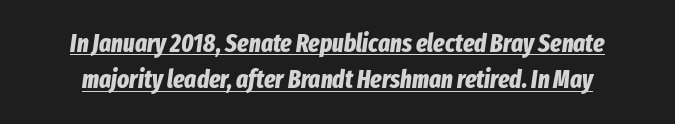
{"italic": "yes", "lean": "right", "slant_degrees": 8, "bold": "yes", "underline": "yes", "line_spacing": "normal", "line_spacing_ratio": 1.45, "letter_spacing": "normal", "letter_spacing_em": 0.0, "glyph_px": 25}
